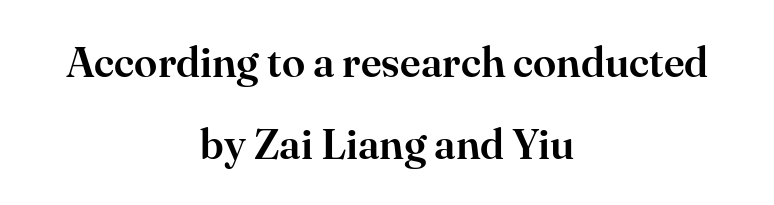
Upright lettering throughout. Looks like regular typesetting: each glyph gets only the width it needs. This rendering employs a face with finishing strokes, i.e., a serif. Here the glyphs are tracked normally, forming tight word shapes. The words here are not underlined.
